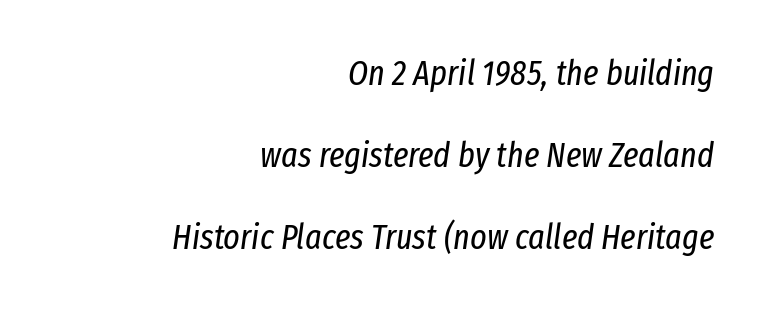
The strip under each line holds only bare page. Visually the block forms a straight wall on the right and a jagged coastline on the left. What stands out about the letter spacing? Nothing — it is the standard amount. The weight tops out at a normal text grade. Compared with ordinary roman type, these characters are visibly tilted.
